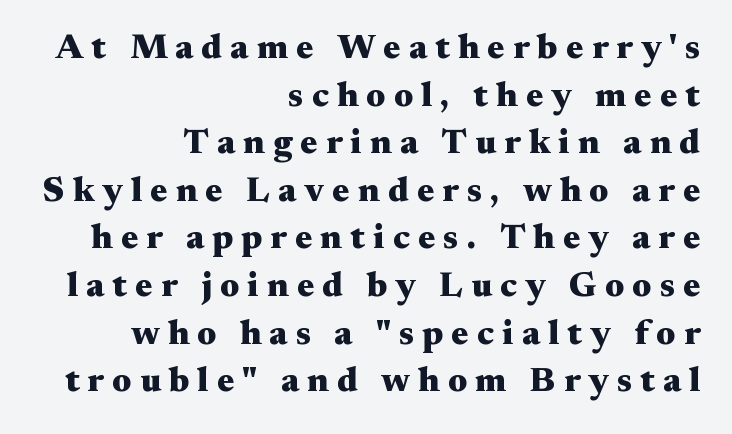
{"serif": "yes", "italic": "no", "bold": "yes", "weight": "heavy", "width": "wide", "stroke_contrast": "medium", "x_height": "small", "monospaced": "no", "underline": "no", "align": "right", "line_spacing": "normal", "line_spacing_ratio": 1.36, "letter_spacing": "wide", "letter_spacing_em": 0.24, "glyph_px": 35}
